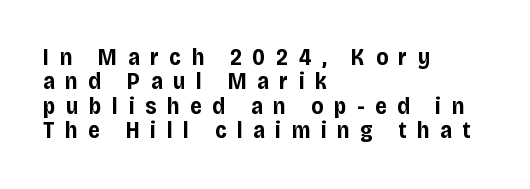
Is there much room between lines? No — they nearly touch. Someone cranked the tracking dial way up on this one. Rule under the text: the space is simply empty. The lines in this sample share a left origin and differ only in where they stop. Ascenders rise straight up at ninety degrees. These words are printed bold, with thick strokes throughout.
